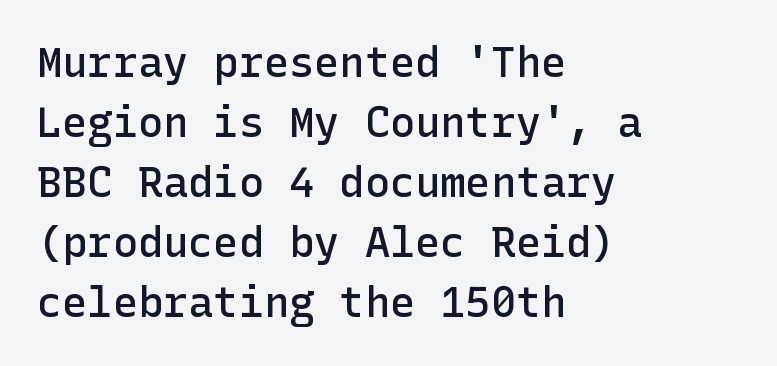
Visually the block forms a straight wall on the left and a jagged coastline on the right. This is sans-serif lettering, the kind often seen on screens and signage. Reading down the column, the eye jumps a familiar distance to each next line. How are the letters spaced? Ordinarily, with no added tracking. The axis of the letterforms is exactly vertical.
